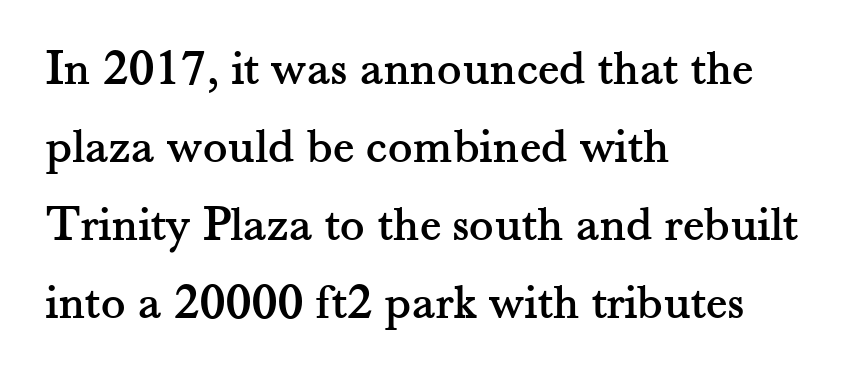
Q: Is the text italic (slanted)? A: No, it is upright.
Q: Is the typeface a serif or a sans-serif typeface? A: Serif.
Q: Is the text underlined? A: No.
Q: How is the paragraph aligned? A: Left-aligned.
Q: Is the spacing between letters normal or unusually wide? A: Normal.
Q: Is the spacing between lines tight, normal or loose? A: Normal.
Q: Width (condensed, normal, or wide)? A: Normal.
Q: Stroke contrast? A: Medium.
Q: x-height? A: Small.
Q: Monospaced? A: No.
